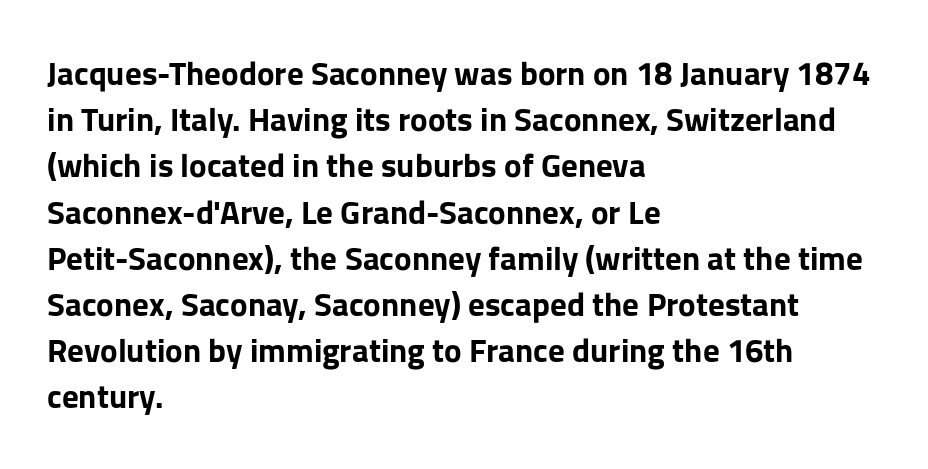
{"serif": "no", "italic": "no", "bold": "yes", "weight": "bold", "width": "normal", "stroke_contrast": "low", "x_height": "medium", "monospaced": "no", "underline": "no", "align": "left", "line_spacing": "normal", "line_spacing_ratio": 1.4, "letter_spacing": "normal", "letter_spacing_em": 0.0, "glyph_px": 33}
